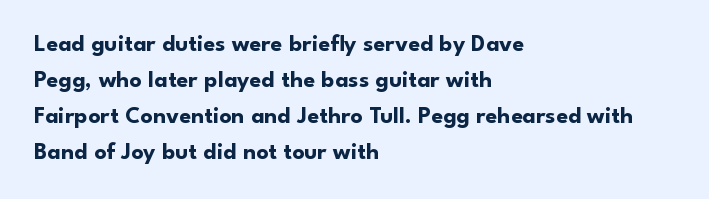
Q: Is the text bold? A: Yes.
Q: Is the text italic (slanted)? A: No, it is upright.
Q: Is the text underlined? A: No.
Q: How is the paragraph aligned? A: Left-aligned.
Q: Is the spacing between letters normal or unusually wide? A: Normal.
Q: Is the spacing between lines tight, normal or loose? A: Normal.
